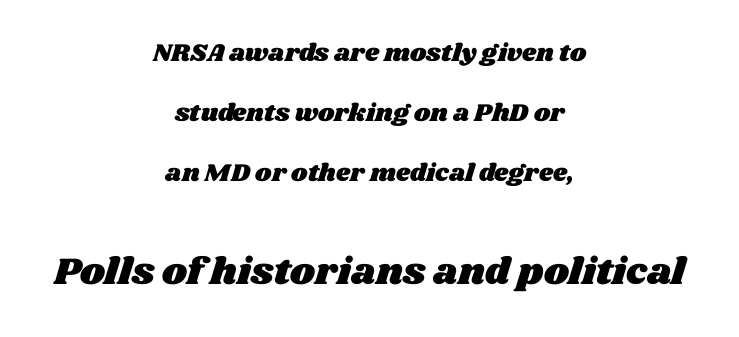
Q: Is the text underlined? A: No.
Q: How is the paragraph aligned? A: Centered.
Q: Is the spacing between letters normal or unusually wide? A: Normal.
Q: Is the spacing between lines tight, normal or loose? A: Loose.
Q: Which block of text is set in a larger size, the first (top) or the second (bottom)? A: The second (bottom) one.
Q: Width (condensed, normal, or wide)? A: Wide.
Q: Stroke contrast? A: Medium.
Q: x-height? A: Large.
Q: Monospaced? A: No.
